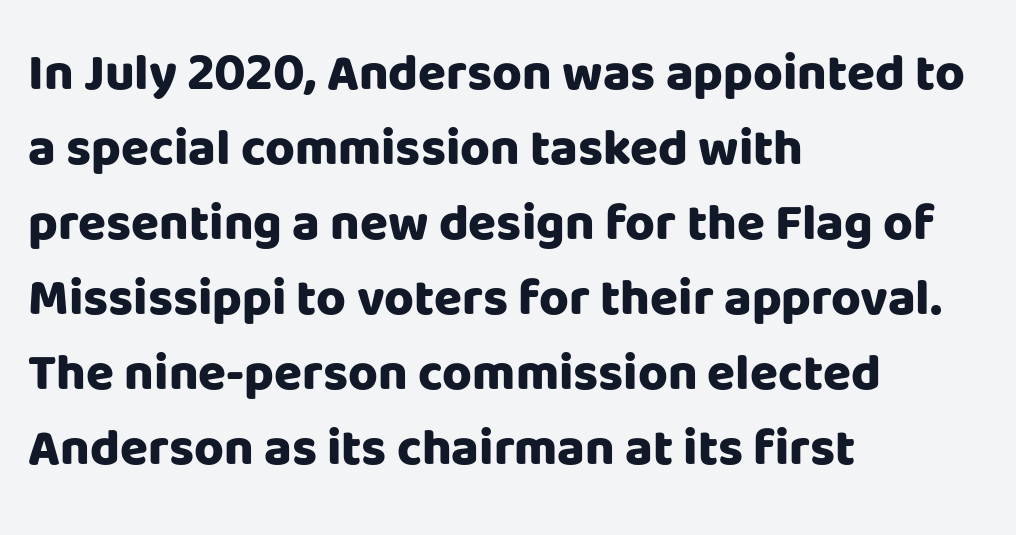
The image shows 51 px heavy sans-serif type, upright; set left-aligned, normal line spacing (1.47x), normal letter spacing, not underlined; low stroke contrast and a large x-height.
